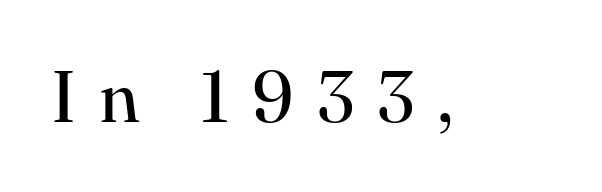
{"serif": "yes", "italic": "no", "bold": "no", "weight": "regular", "width": "normal", "stroke_contrast": "high", "x_height": "small", "monospaced": "no", "underline": "no", "letter_spacing": "wide", "letter_spacing_em": 0.32, "glyph_px": 72}
